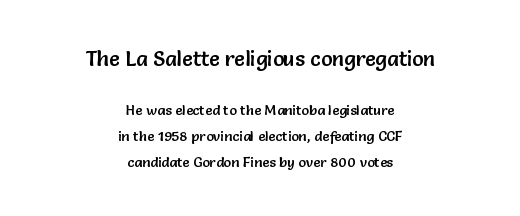
{"italic": "no", "underline": "no", "align": "center", "line_spacing_ratio": 1.86, "letter_spacing": "normal", "letter_spacing_em": 0.0, "larger_block": "first", "size_ratio": 1.5, "glyph_px": 21}
